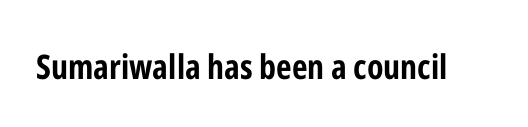
Nothing sits at the stroke ends, so this counts as sans-serif. Here the designer chose a conventional face with non-uniform glyph widths. Words appear dense and cohesive because spacing is normal. Typesetter's note: full bold, strokes at maximum text heaviness.
